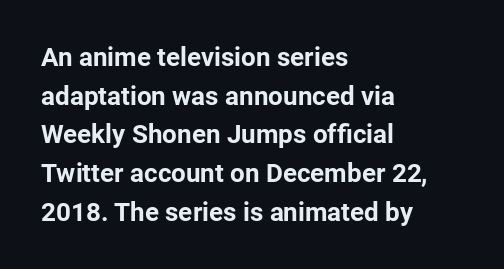
{"italic": "no", "bold": "yes", "underline": "no", "align": "left", "line_spacing": "normal", "line_spacing_ratio": 1.49, "letter_spacing": "normal", "letter_spacing_em": 0.0, "glyph_px": 26}
